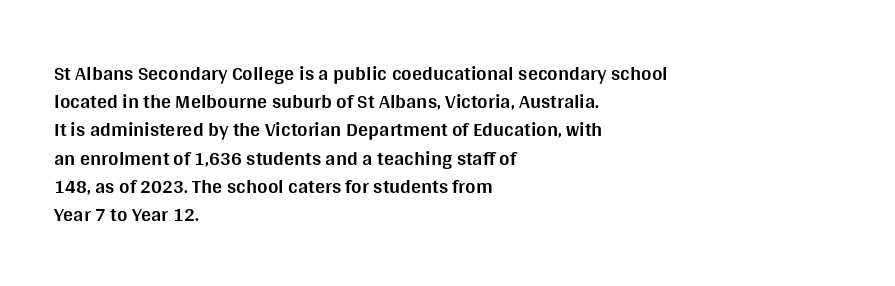
The image shows 20 px bold type, upright; set left-aligned, normal line spacing (1.41x), normal letter spacing, not underlined.
